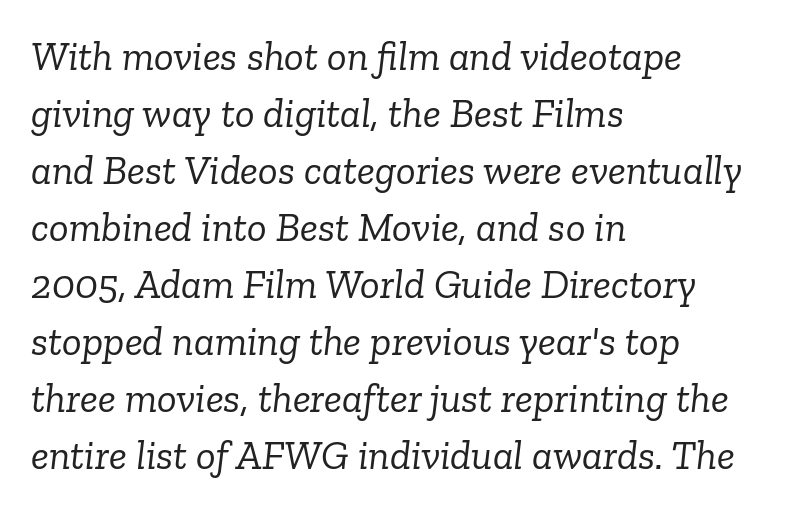
The image shows 41 px light serif type, italic (leaning right); set left-aligned, normal line spacing (1.39x), normal letter spacing, not underlined; low stroke contrast and a medium x-height.
